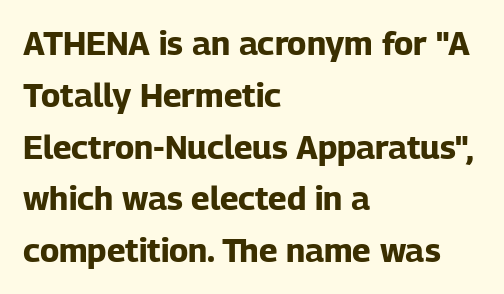
{"serif": "no", "italic": "no", "bold": "yes", "weight": "bold", "width": "normal", "stroke_contrast": "low", "x_height": "medium", "monospaced": "no", "underline": "no", "align": "left", "line_spacing": "normal", "line_spacing_ratio": 1.57, "letter_spacing": "normal", "letter_spacing_em": 0.0, "glyph_px": 33}
